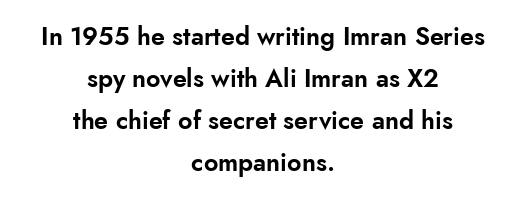
{"italic": "no", "underline": "no", "align": "center", "line_spacing": "normal", "line_spacing_ratio": 1.68, "letter_spacing": "normal", "letter_spacing_em": 0.0, "glyph_px": 25}
